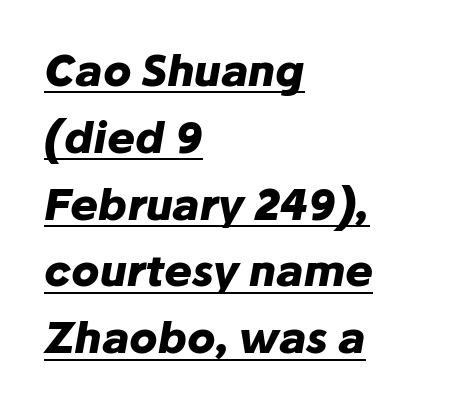
Q: Is the text bold? A: Yes.
Q: Is the text italic (slanted)? A: Yes, it leans right by about 10 degrees.
Q: Is the text underlined? A: Yes.
Q: How is the paragraph aligned? A: Left-aligned.
Q: Is the spacing between letters normal or unusually wide? A: Normal.
Q: Is the spacing between lines tight, normal or loose? A: Normal.
Q: Width (condensed, normal, or wide)? A: Normal.
Q: Stroke contrast? A: Low.
Q: x-height? A: Medium.
Q: Monospaced? A: No.
